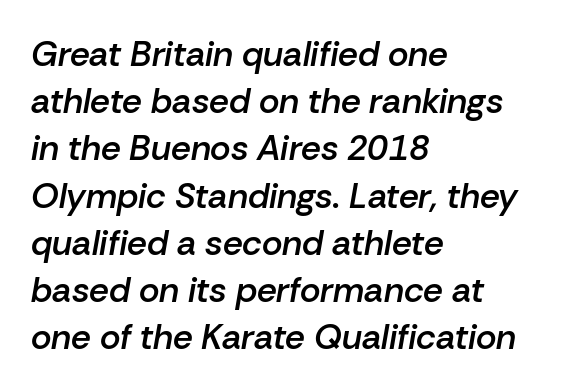
The image shows 35 px semibold type, italic (leaning right); set left-aligned, normal line spacing (1.35x), normal letter spacing, not underlined; low stroke contrast and a medium x-height.
